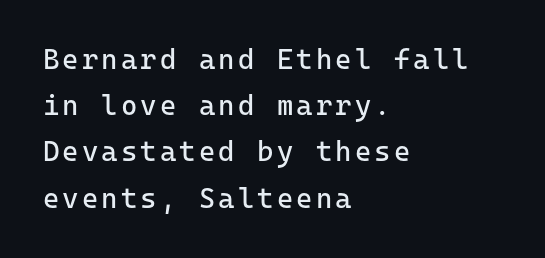
{"serif": "no", "italic": "no", "bold": "no", "weight": "regular", "width": "normal", "stroke_contrast": "low", "x_height": "medium", "monospaced": "yes", "underline": "no", "align": "left", "line_spacing": "normal", "line_spacing_ratio": 1.65, "glyph_px": 28}
